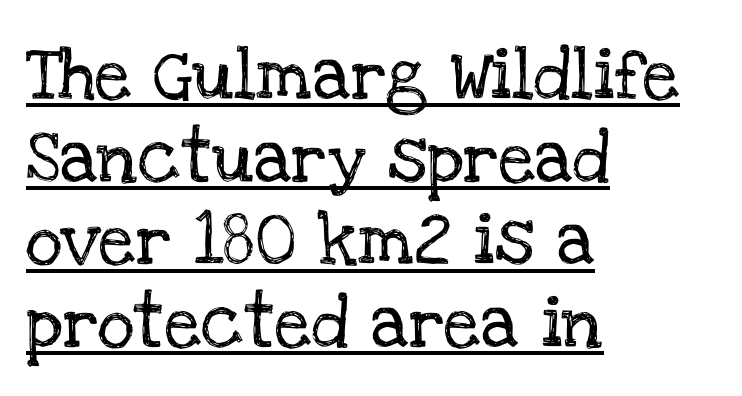
The typography opts for an upright posture over an oblique one. The typesetter chose a ragged-right arrangement here. Observe the serifs anchoring each vertical stroke in this sample. Varying glyph widths throughout — classic text-font behaviour. Looks like someone drew a line under every word here. Nobody touched the tracking dial on this one.
